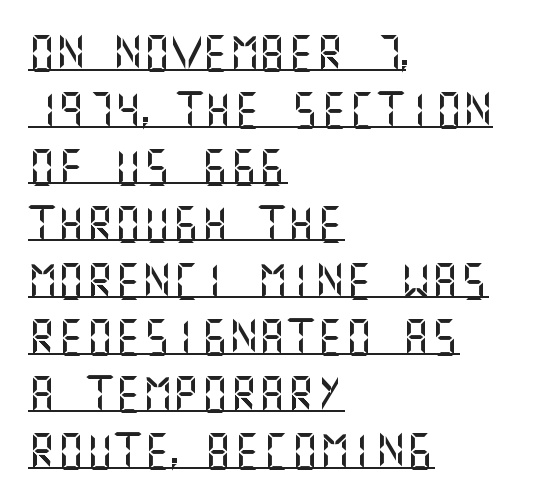
The image shows 36 px sans-serif type, upright; set left-aligned, normal line spacing (1.58x), normal letter spacing, underlined; medium stroke contrast and a large x-height.
